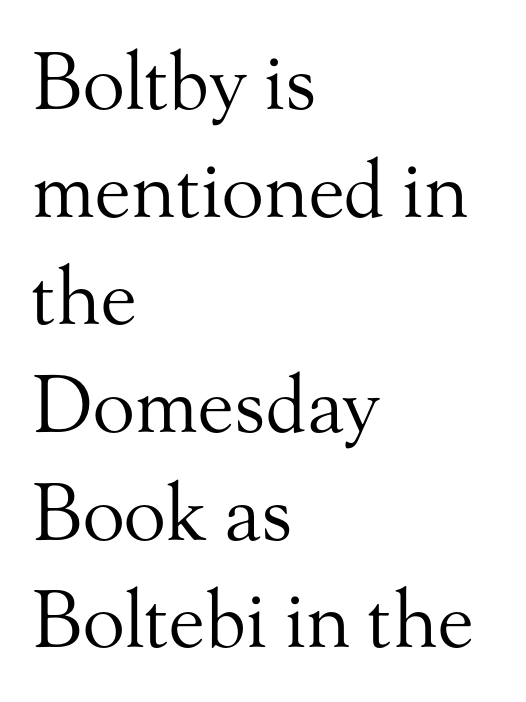
{"serif": "yes", "italic": "no", "bold": "no", "weight": "regular", "width": "normal", "stroke_contrast": "medium", "x_height": "small", "monospaced": "no", "underline": "no", "align": "left", "line_spacing": "normal", "line_spacing_ratio": 1.38, "letter_spacing": "normal", "letter_spacing_em": 0.0, "glyph_px": 78}
